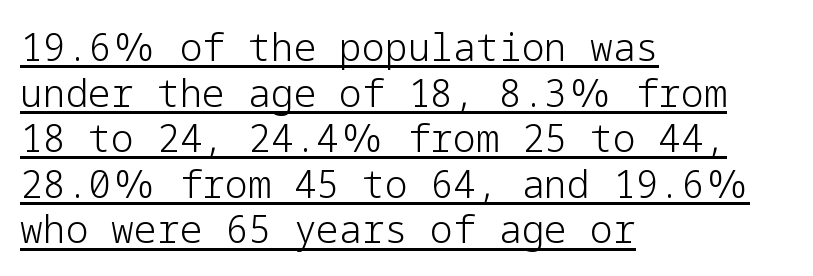
The image shows 38 px light sans-serif type, upright; set left-aligned, line spacing 1.2x, normal letter spacing, underlined; low stroke contrast and a medium x-height.
